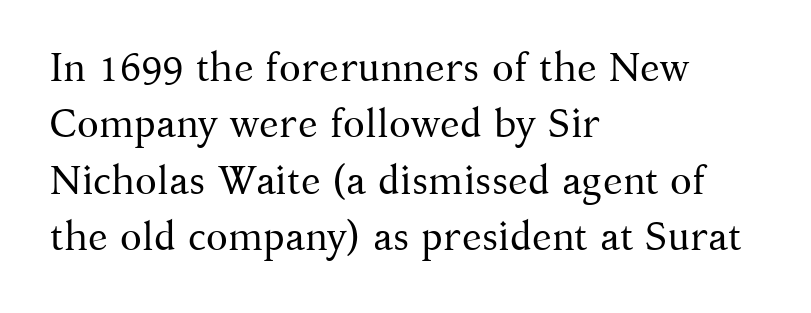
The image shows 40 px regular-weight serif type, upright; set left-aligned, normal line spacing (1.41x), normal letter spacing, not underlined; medium stroke contrast and a medium x-height.
